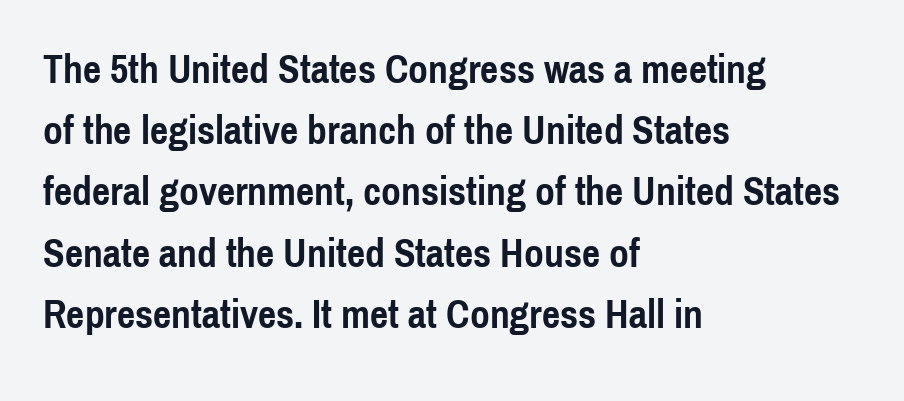
Q: Is the text bold? A: Yes.
Q: Is the text italic (slanted)? A: No, it is upright.
Q: Is the typeface a serif or a sans-serif typeface? A: Sans-serif.
Q: Is the text underlined? A: No.
Q: How is the paragraph aligned? A: Left-aligned.
Q: Is the spacing between letters normal or unusually wide? A: Normal.
Q: Is the spacing between lines tight, normal or loose? A: Normal.
Q: Width (condensed, normal, or wide)? A: Condensed.
Q: x-height? A: Medium.
Q: Monospaced? A: No.
